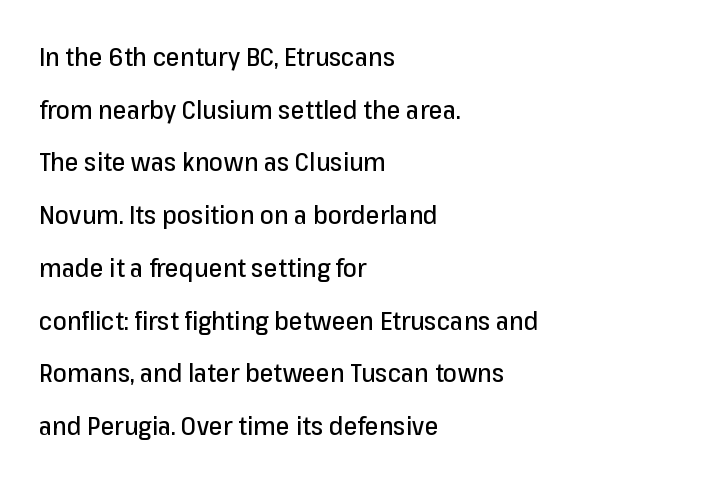
Posture: vertical. The passage shown stacks its lines with a broad gap. A classic flush-left, rag-right setting is used for this passage. No extra tracking has been applied to these lines.
